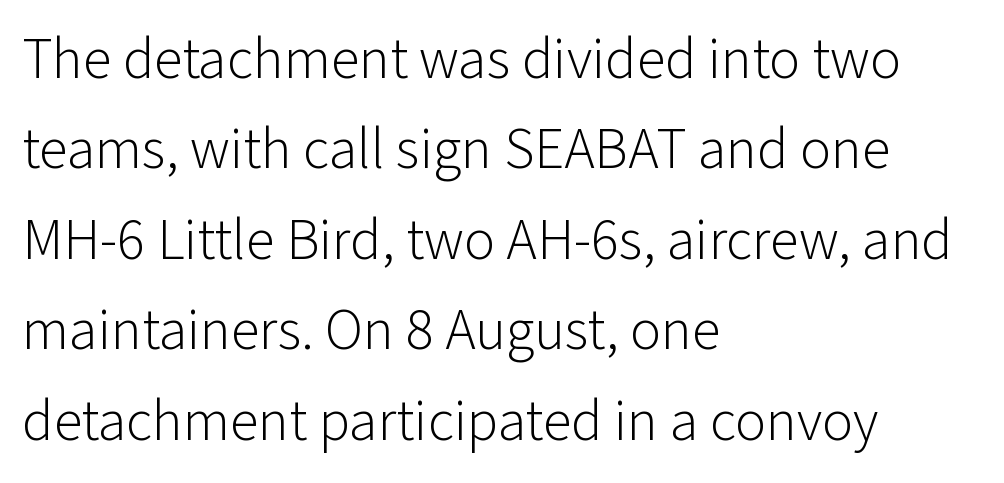
Q: Is the text bold? A: No.
Q: Is the text italic (slanted)? A: No, it is upright.
Q: Is the typeface a serif or a sans-serif typeface? A: Sans-serif.
Q: Is the text underlined? A: No.
Q: How is the paragraph aligned? A: Left-aligned.
Q: Is the spacing between letters normal or unusually wide? A: Normal.
Q: Is the spacing between lines tight, normal or loose? A: Normal.
Q: Width (condensed, normal, or wide)? A: Normal.
Q: Stroke contrast? A: Low.
Q: x-height? A: Medium.
Q: Monospaced? A: No.
